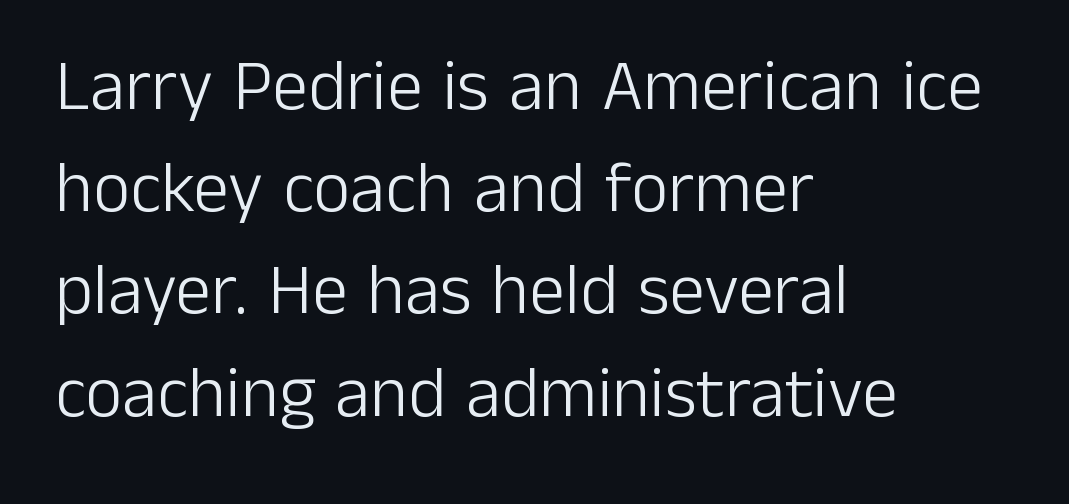
Nobody touched the tracking dial on this one. Weight class: somewhere from thin through regular. Vertical spacing — default. The letters stand upright; this is a roman face.
